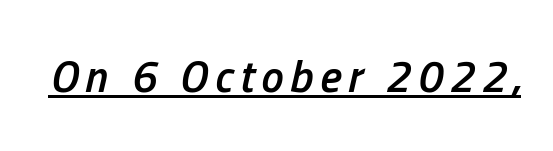
Every character sits at an angle, as italics do. Looks like regular typesetting: each glyph gets only the width it needs. This is moderately heavy type, rendered in semibold. The typesetter has applied underlining to the passage shown.
